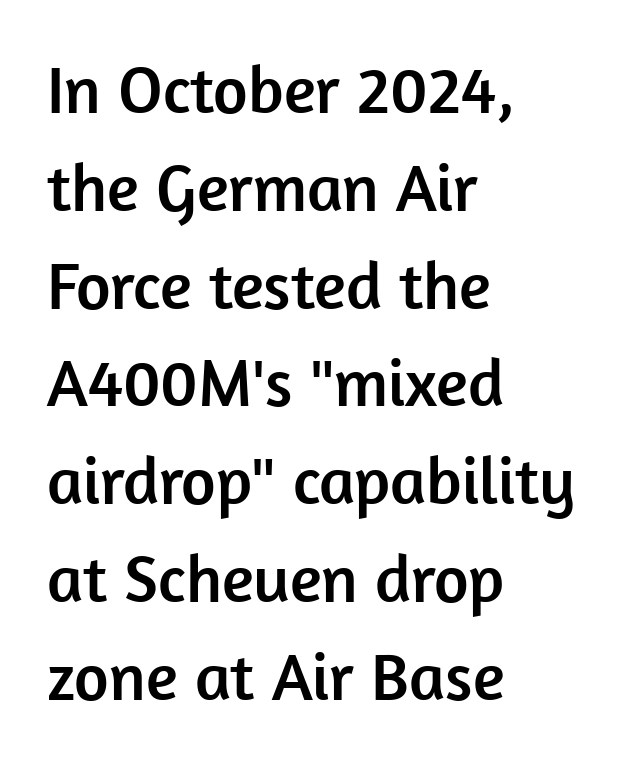
The image shows 67 px sans-serif type, upright; set left-aligned, normal line spacing (1.46x), normal letter spacing, not underlined; low stroke contrast and a medium x-height.
